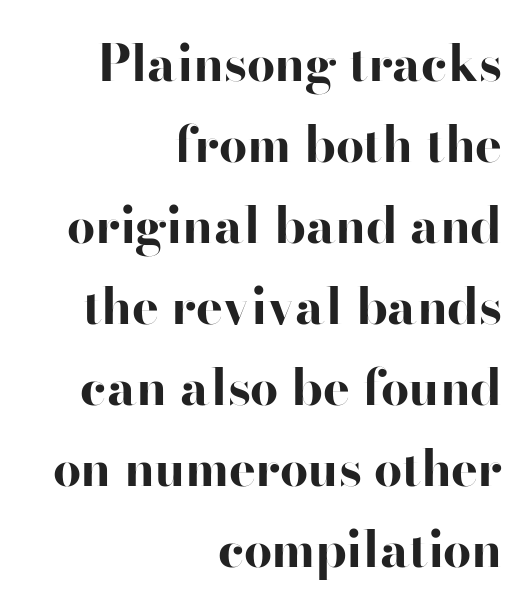
Horizontal bands of white between lines are of average thickness. Each word holds together tightly as a unit, with standard inter-letter gaps. Is the block centered? No — it sits flush against the right margin. Looks like regular typesetting: each glyph gets only the width it needs. In terms of letterform style, serifs are entirely absent. Posture: vertical.
